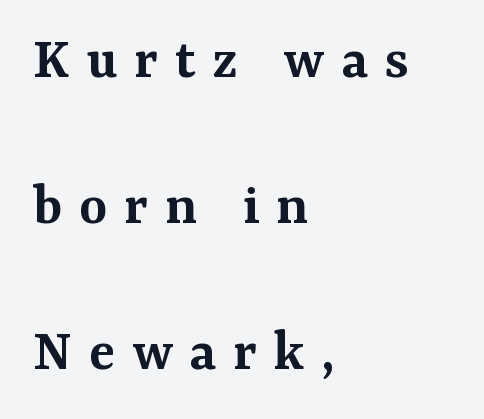
Q: Is the text bold? A: Semi-bold.
Q: Is the text italic (slanted)? A: No, it is upright.
Q: Is the typeface a serif or a sans-serif typeface? A: Serif.
Q: Is the text underlined? A: No.
Q: How is the paragraph aligned? A: Left-aligned.
Q: Is the spacing between letters normal or unusually wide? A: Unusually wide.
Q: Is the spacing between lines tight, normal or loose? A: Loose.
Q: Width (condensed, normal, or wide)? A: Normal.
Q: Stroke contrast? A: Medium.
Q: x-height? A: Medium.
Q: Monospaced? A: No.
